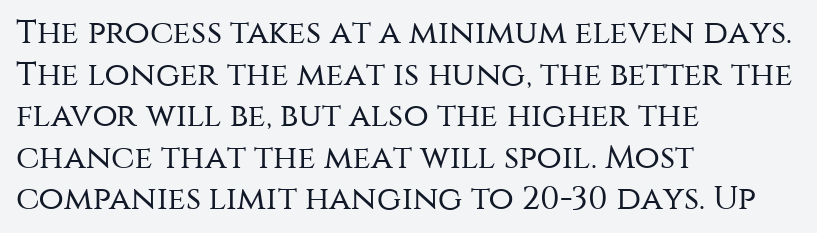
{"serif": "no", "italic": "no", "bold": "no", "weight": "regular", "width": "normal", "stroke_contrast": "medium", "x_height": "large", "monospaced": "no", "underline": "no", "align": "left", "line_spacing": "normal", "line_spacing_ratio": 1.26, "letter_spacing": "normal", "letter_spacing_em": 0.0, "glyph_px": 33}
